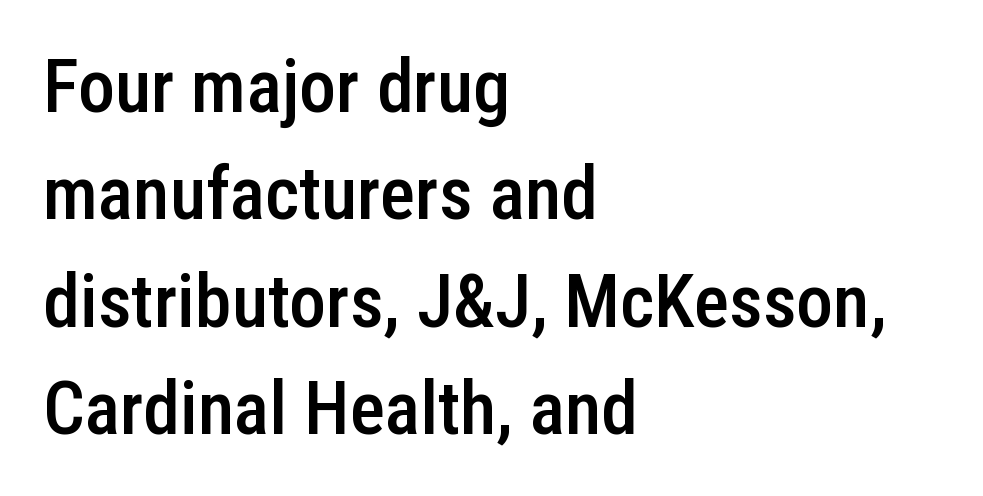
Q: Is the text bold? A: Semi-bold.
Q: Is the text italic (slanted)? A: No, it is upright.
Q: Is the typeface a serif or a sans-serif typeface? A: Sans-serif.
Q: Is the text underlined? A: No.
Q: How is the paragraph aligned? A: Left-aligned.
Q: Is the spacing between letters normal or unusually wide? A: Normal.
Q: Is the spacing between lines tight, normal or loose? A: Normal.
Q: Width (condensed, normal, or wide)? A: Condensed.
Q: Stroke contrast? A: Low.
Q: x-height? A: Medium.
Q: Monospaced? A: No.
